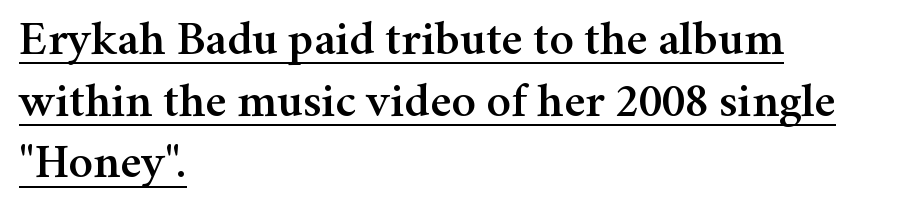
Q: Is the text italic (slanted)? A: No, it is upright.
Q: Is the typeface a serif or a sans-serif typeface? A: Serif.
Q: Is the text underlined? A: Yes.
Q: How is the paragraph aligned? A: Left-aligned.
Q: Is the spacing between letters normal or unusually wide? A: Normal.
Q: Is the spacing between lines tight, normal or loose? A: Normal.
Q: Width (condensed, normal, or wide)? A: Normal.
Q: Stroke contrast? A: Medium.
Q: x-height? A: Medium.
Q: Monospaced? A: No.
